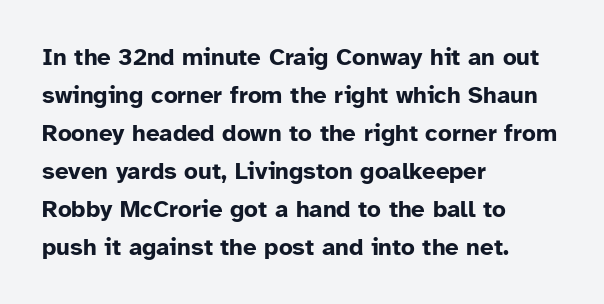
Q: Is the text bold? A: Yes.
Q: Is the text italic (slanted)? A: No, it is upright.
Q: Is the text underlined? A: No.
Q: How is the paragraph aligned? A: Left-aligned.
Q: Is the spacing between letters normal or unusually wide? A: Normal.
Q: Is the spacing between lines tight, normal or loose? A: Normal.
